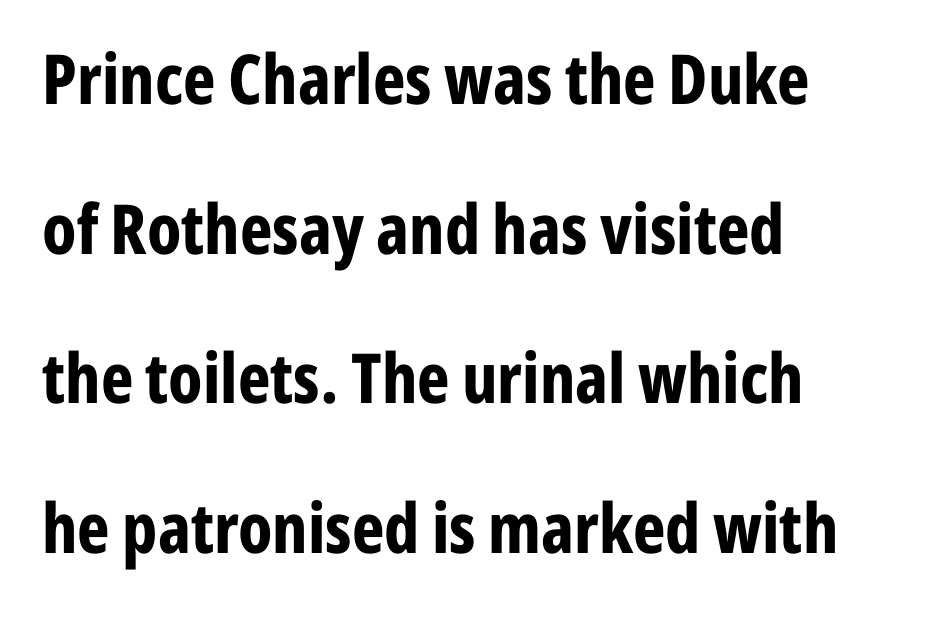
{"serif": "no", "italic": "no", "bold": "yes", "weight": "bold", "width": "condensed", "stroke_contrast": "low", "x_height": "medium", "monospaced": "no", "underline": "no", "align": "left", "line_spacing": "loose", "line_spacing_ratio": 2.17, "letter_spacing": "normal", "letter_spacing_em": 0.0, "glyph_px": 69}
